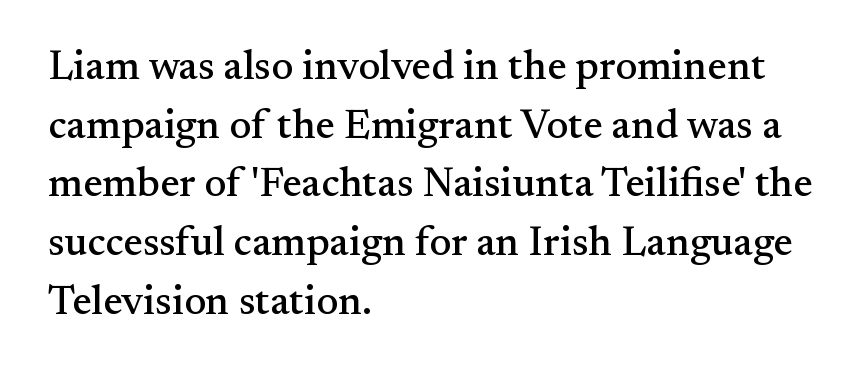
{"serif": "yes", "italic": "no", "width": "normal", "stroke_contrast": "medium", "x_height": "small", "monospaced": "no", "underline": "no", "align": "left", "line_spacing": "normal", "line_spacing_ratio": 1.43, "letter_spacing": "normal", "letter_spacing_em": 0.0, "glyph_px": 41}
